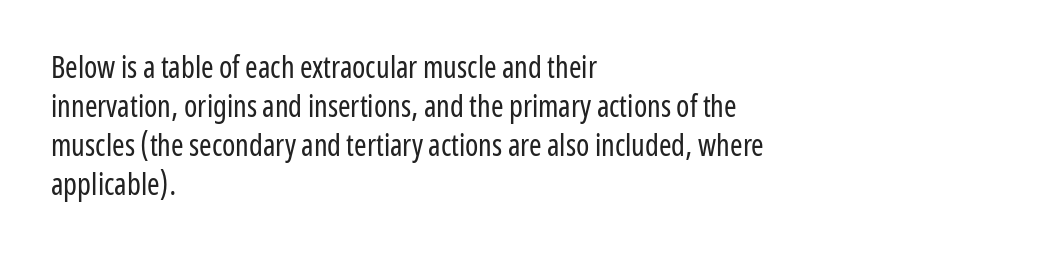
The image shows 30 px regular-weight, condensed sans-serif type, upright; set left-aligned, normal line spacing (1.3x), normal letter spacing, not underlined; low stroke contrast and a medium x-height.
